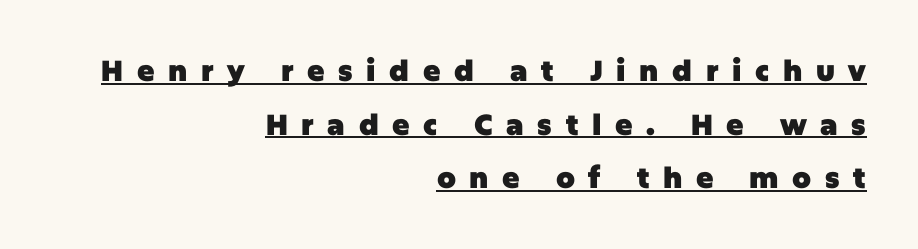
I'd call this a sans setting — the letters go barefoot. Strokes here are thick enough to call this a true bold. Display-style spreading of the glyphs; the letterfit is very open. A typesetter would call this proportional, since set widths differ per character. Short and long lines alike share a common ending point at right. Underline: present.
